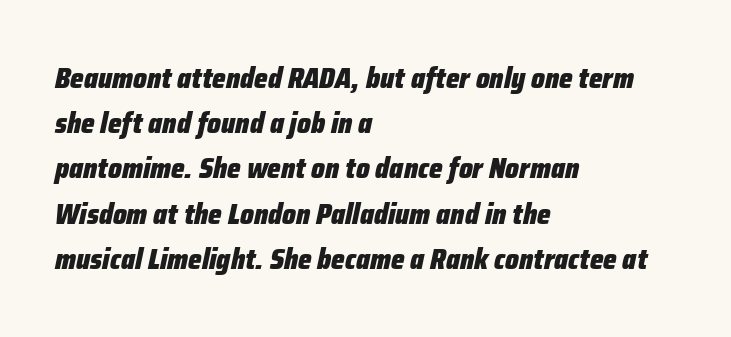
The image shows 29 px heavy, condensed type, italic (leaning right); set left-aligned, normal line spacing (1.56x), normal letter spacing, not underlined; low stroke contrast and a medium x-height.
